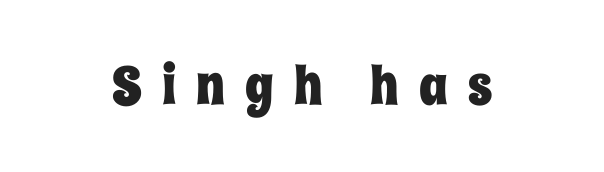
The line texture is sparse and dotted thanks to wide tracking. Has an underline been added? It has not. A typesetter would mark this as roman, not italic. These lines are rendered in a variable-pitch font.
